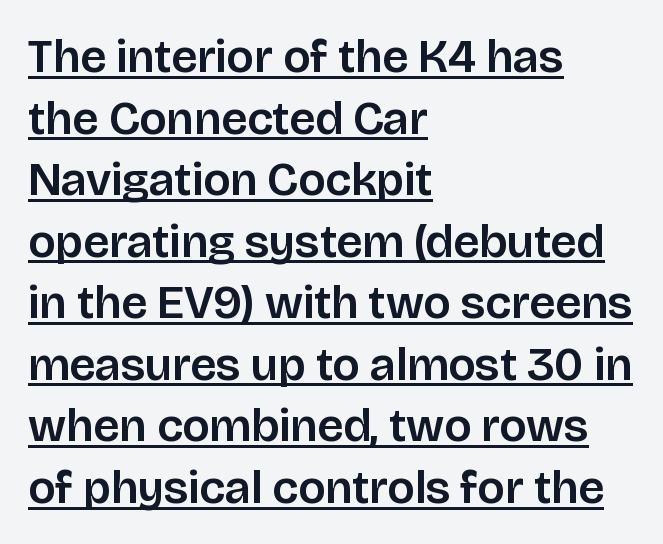
{"serif": "no", "italic": "no", "width": "normal", "stroke_contrast": "low", "x_height": "large", "monospaced": "no", "underline": "yes", "align": "left", "line_spacing": "normal", "line_spacing_ratio": 1.31, "letter_spacing": "normal", "letter_spacing_em": 0.0, "glyph_px": 47}
